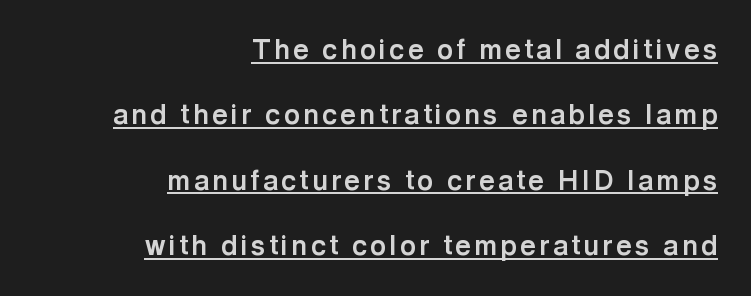
{"italic": "no", "bold": "yes", "underline": "yes", "align": "right", "line_spacing": "loose", "line_spacing_ratio": 2.42, "glyph_px": 27}
